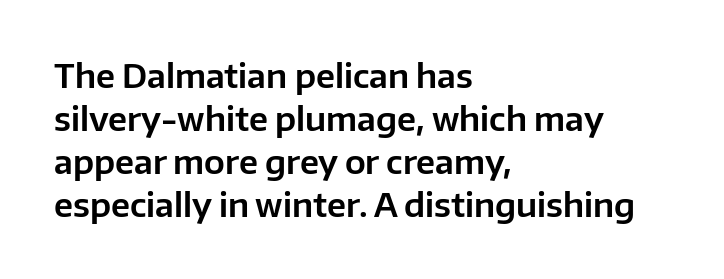
The image shows 33 px sans-serif type, upright; set left-aligned, normal line spacing (1.3x), normal letter spacing, not underlined; low stroke contrast and a medium x-height.
